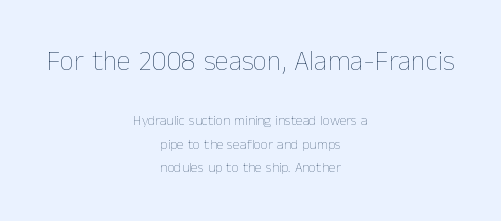
The image shows 28 px thin type, upright; set centered, normal line spacing (1.68x), normal letter spacing, not underlined; the first (top) block is 2.0x larger; low stroke contrast and a medium x-height.
